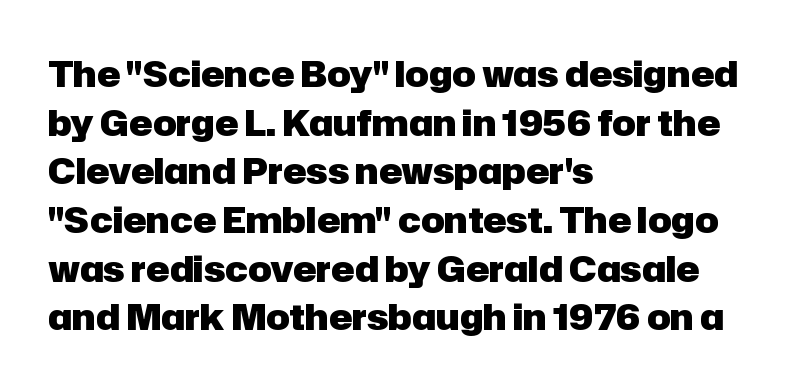
Q: Is the text bold? A: Yes.
Q: Is the text italic (slanted)? A: No, it is upright.
Q: Is the typeface a serif or a sans-serif typeface? A: Sans-serif.
Q: Is the text underlined? A: No.
Q: How is the paragraph aligned? A: Left-aligned.
Q: Is the spacing between letters normal or unusually wide? A: Normal.
Q: Is the spacing between lines tight, normal or loose? A: Normal.
Q: Width (condensed, normal, or wide)? A: Normal.
Q: Stroke contrast? A: Low.
Q: x-height? A: Medium.
Q: Monospaced? A: No.
